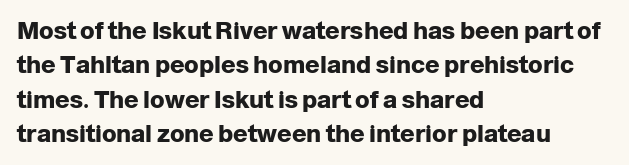
The image shows 24 px bold type, upright; set left-aligned, normal line spacing (1.43x), normal letter spacing, not underlined.
